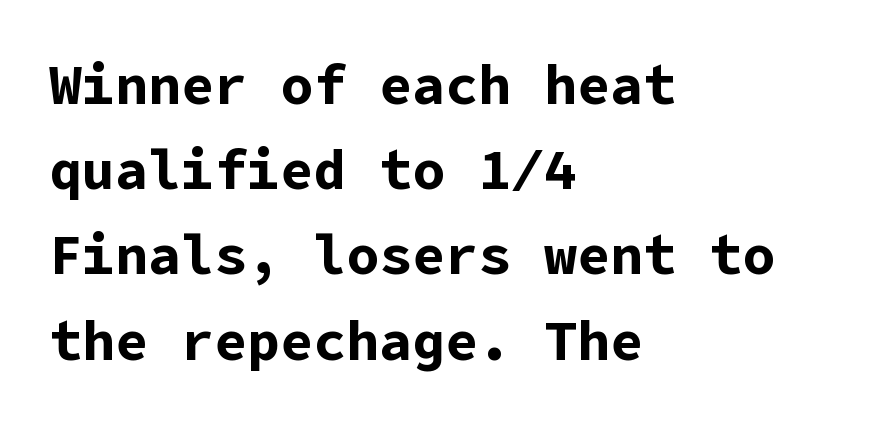
{"serif": "no", "italic": "no", "bold": "yes", "weight": "bold", "width": "normal", "stroke_contrast": "low", "x_height": "medium", "underline": "no", "align": "left", "line_spacing": "normal", "line_spacing_ratio": 1.55, "letter_spacing": "normal", "letter_spacing_em": 0.0, "glyph_px": 55}
